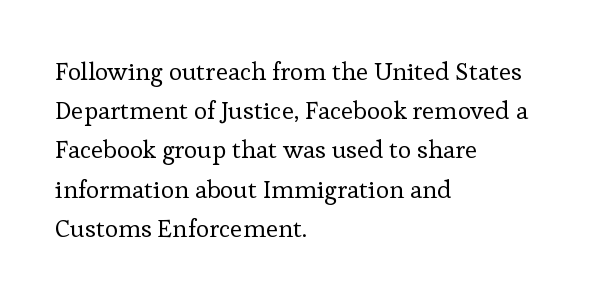
Q: Is the text bold? A: No.
Q: Is the text italic (slanted)? A: No, it is upright.
Q: Is the text underlined? A: No.
Q: How is the paragraph aligned? A: Left-aligned.
Q: Is the spacing between letters normal or unusually wide? A: Normal.
Q: Is the spacing between lines tight, normal or loose? A: Normal.
